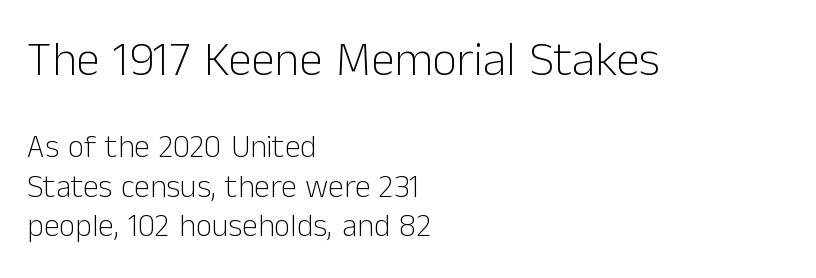
{"serif": "no", "italic": "no", "bold": "no", "weight": "light", "width": "normal", "stroke_contrast": "low", "x_height": "medium", "monospaced": "no", "underline": "no", "align": "left", "line_spacing_ratio": 1.24, "letter_spacing": "normal", "letter_spacing_em": 0.0, "larger_block": "first", "size_ratio": 1.5, "glyph_px": 48}
